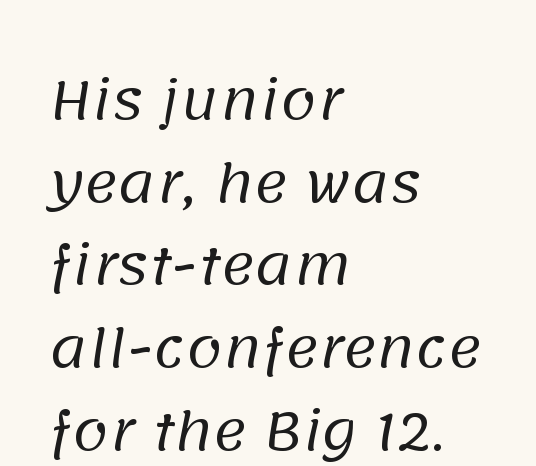
{"serif": "no", "bold": "no", "weight": "regular", "width": "normal", "stroke_contrast": "low", "x_height": "large", "monospaced": "no", "underline": "no", "align": "left", "line_spacing": "normal", "line_spacing_ratio": 1.59, "letter_spacing": "normal", "letter_spacing_em": 0.0, "glyph_px": 52}
